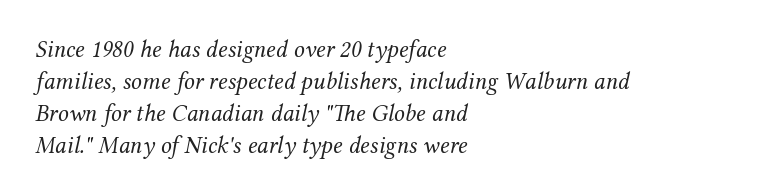
{"italic": "yes", "lean": "right", "slant_degrees": 12, "bold": "no", "underline": "no", "align": "left", "line_spacing": "normal", "line_spacing_ratio": 1.33, "letter_spacing": "normal", "letter_spacing_em": 0.0, "glyph_px": 24}
